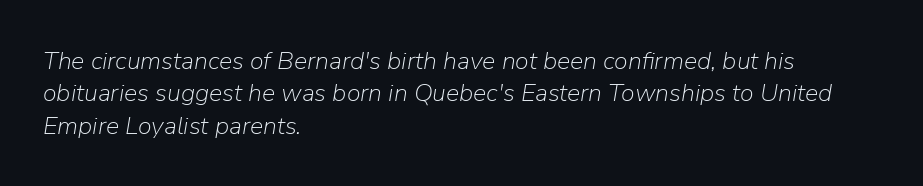
A classic flush-left, rag-right setting is used for this passage. What stands out about the letter spacing? Nothing — it is the standard amount. The specimen reads as italic at a glance. The gap between lines stays unmarked. Leading matches the norm, producing a regular column. Weight: regular or lighter.
